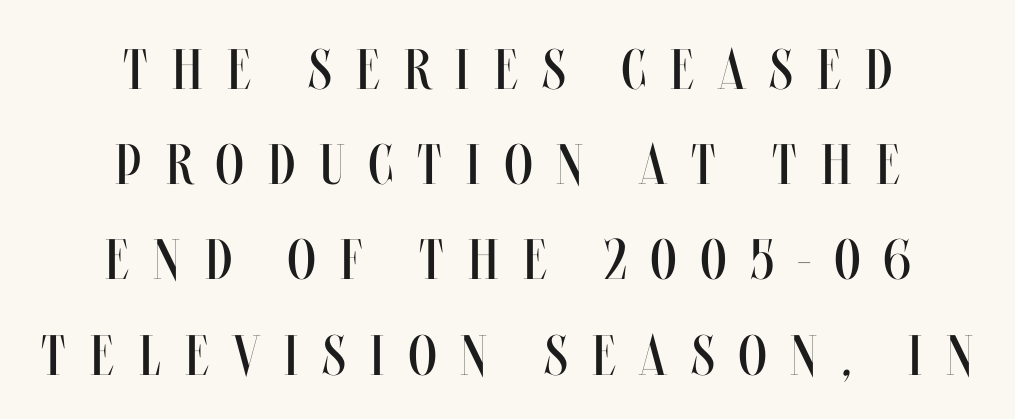
Q: Is the text bold? A: No.
Q: Is the text italic (slanted)? A: No, it is upright.
Q: Is the text underlined? A: No.
Q: How is the paragraph aligned? A: Centered.
Q: Is the spacing between letters normal or unusually wide? A: Unusually wide.
Q: Is the spacing between lines tight, normal or loose? A: Normal.
Q: Width (condensed, normal, or wide)? A: Condensed.
Q: Stroke contrast? A: Medium.
Q: x-height? A: Large.
Q: Monospaced? A: No.
